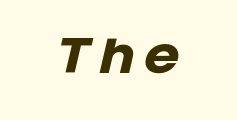
Q: Is the text bold? A: Yes.
Q: Is the text italic (slanted)? A: Yes, it leans right by about 12 degrees.
Q: Is the text underlined? A: No.
Q: Is the spacing between letters normal or unusually wide? A: Unusually wide.
Q: Width (condensed, normal, or wide)? A: Normal.
Q: Stroke contrast? A: Low.
Q: x-height? A: Large.
Q: Monospaced? A: No.
